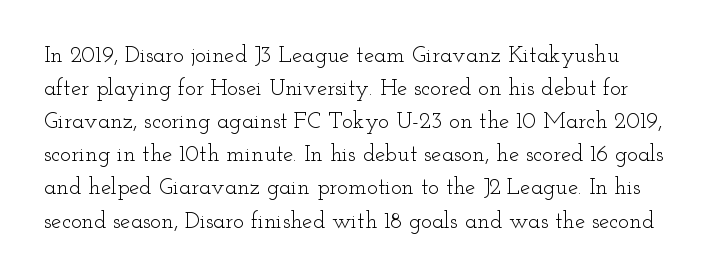
Q: Is the text bold? A: No.
Q: Is the text italic (slanted)? A: No, it is upright.
Q: Is the text underlined? A: No.
Q: Is the spacing between letters normal or unusually wide? A: Normal.
Q: Is the spacing between lines tight, normal or loose? A: Normal.
